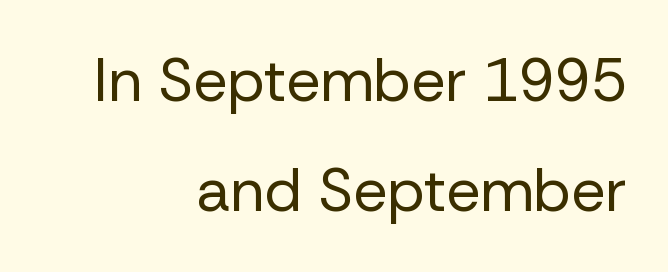
Q: Is the text bold? A: No.
Q: Is the text italic (slanted)? A: No, it is upright.
Q: Is the typeface a serif or a sans-serif typeface? A: Sans-serif.
Q: Is the text underlined? A: No.
Q: How is the paragraph aligned? A: Right-aligned.
Q: Is the spacing between letters normal or unusually wide? A: Normal.
Q: Width (condensed, normal, or wide)? A: Normal.
Q: Stroke contrast? A: Low.
Q: x-height? A: Medium.
Q: Monospaced? A: No.
